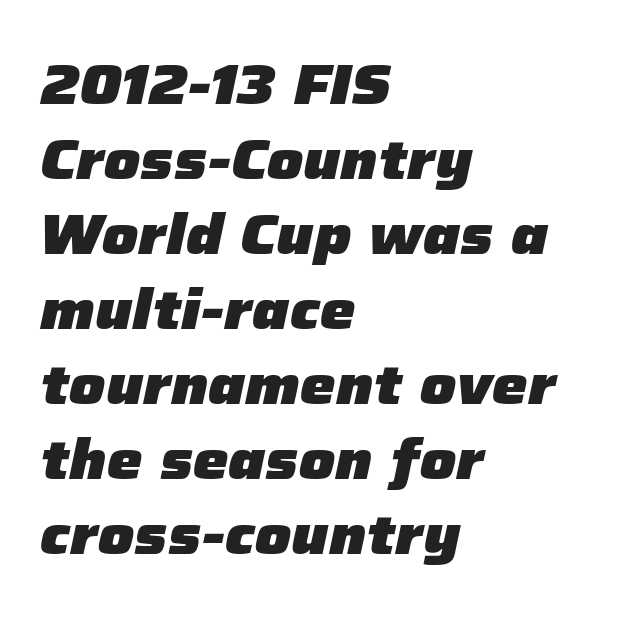
The image shows 56 px heavy type, italic (leaning right); set left-aligned, normal line spacing (1.34x), normal letter spacing, not underlined; low stroke contrast and a medium x-height.
